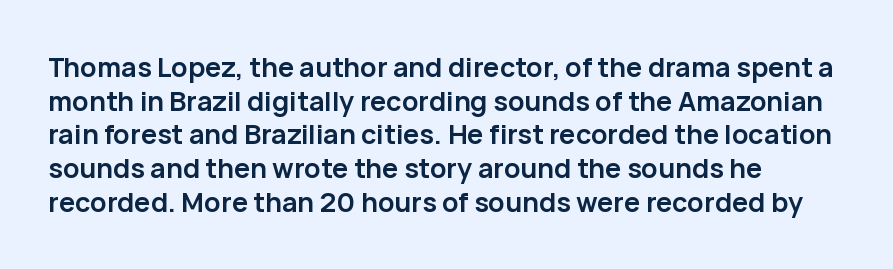
Its strokes are broad and dark, the hallmark of bold type. It's the straight-up-and-down kind of type. Regular leading. Caption: standard tracking, unaltered.
